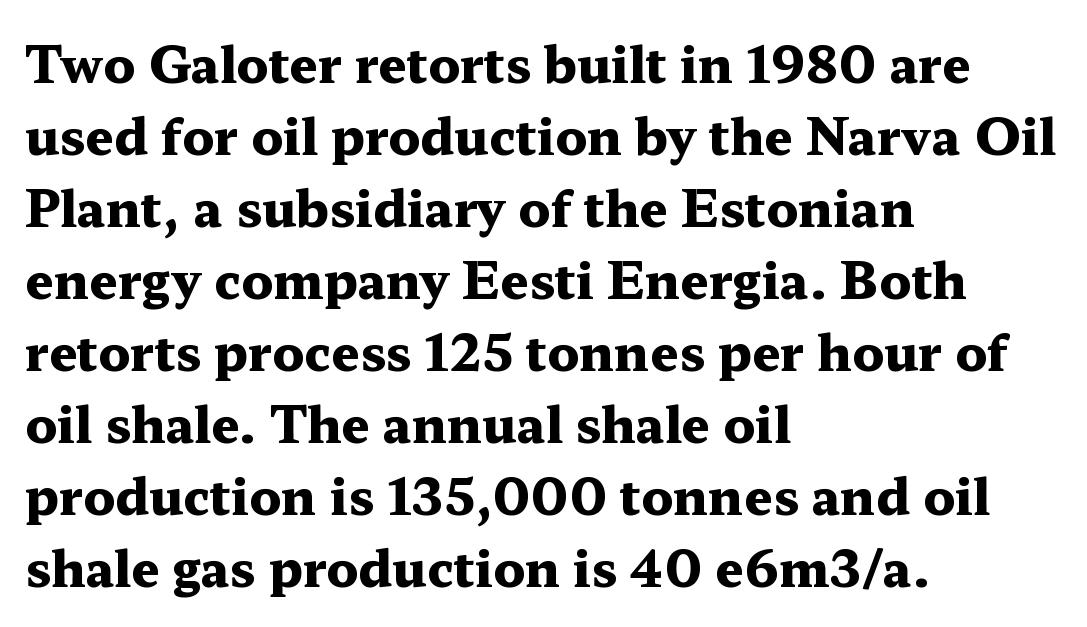
{"serif": "yes", "italic": "no", "bold": "yes", "weight": "heavy", "width": "wide", "stroke_contrast": "medium", "x_height": "medium", "monospaced": "no", "underline": "no", "align": "left", "line_spacing": "normal", "line_spacing_ratio": 1.44, "letter_spacing": "normal", "letter_spacing_em": 0.0, "glyph_px": 50}
